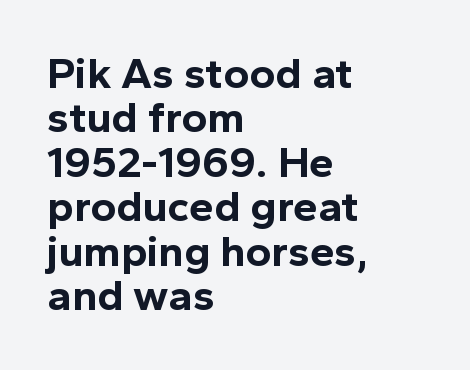
The rendering uses a bold face; every stroke is thick and dark. This sample trades vertical openness for compactness between lines. A typesetter would mark this as roman, not italic. The letters carry no serifs — their stems end cleanly without finishing strokes. If you drew a ruler down the left edge, every line would touch it. Check the space under the baseline: it is left empty.
